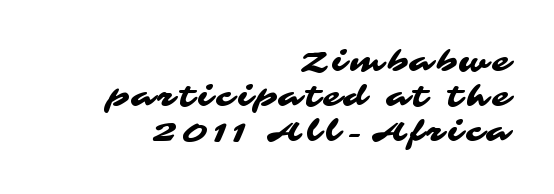
{"serif": "no", "width": "wide", "stroke_contrast": "medium", "x_height": "medium", "monospaced": "no", "underline": "no", "align": "right", "line_spacing": "normal", "line_spacing_ratio": 1.25, "glyph_px": 28}
